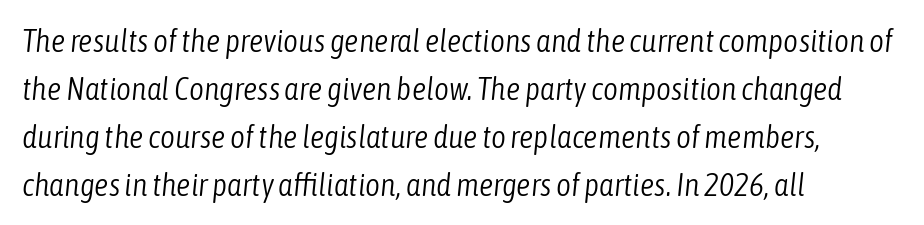
This sample has the flowing, uneven cadence of proportional lettering. The passage shown is not bold in any degree. Words float on clear page, feet unadorned. Glyph-to-glyph distance matches everyday printed text.
